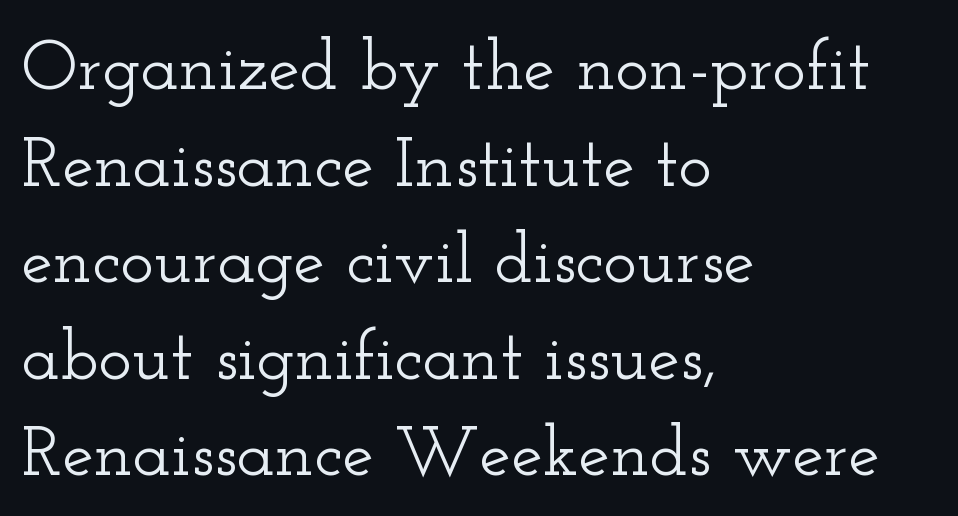
Q: Is the text italic (slanted)? A: No, it is upright.
Q: Is the typeface a serif or a sans-serif typeface? A: Serif.
Q: Is the text underlined? A: No.
Q: How is the paragraph aligned? A: Left-aligned.
Q: Is the spacing between letters normal or unusually wide? A: Normal.
Q: Is the spacing between lines tight, normal or loose? A: Normal.
Q: Width (condensed, normal, or wide)? A: Wide.
Q: Stroke contrast? A: Low.
Q: x-height? A: Small.
Q: Monospaced? A: No.
